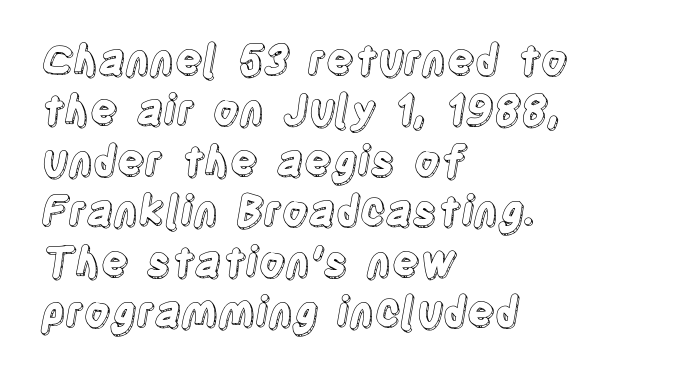
Compared with typical body copy, the letter spacing here is the same. Decoration check: the copy has no underline. Line beginnings align vertically; line endings do not.
